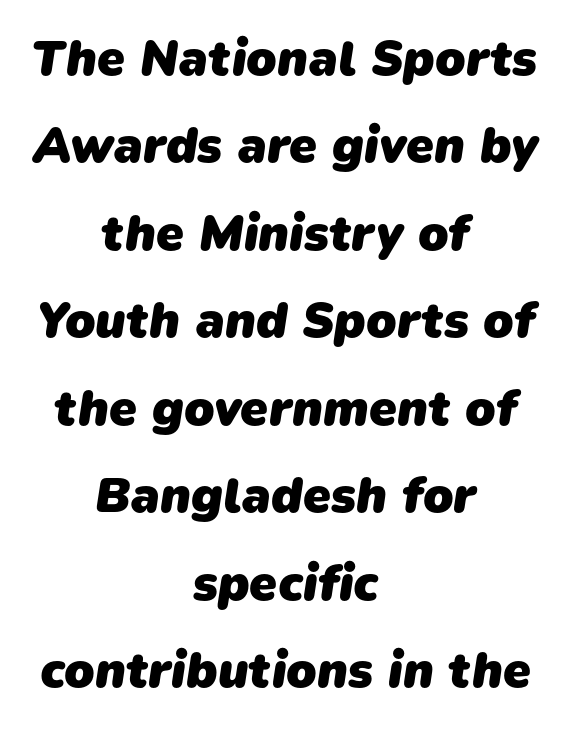
The image shows 50 px heavy sans-serif type; set centered, line spacing 1.75x, normal letter spacing, not underlined; low stroke contrast and a medium x-height.
